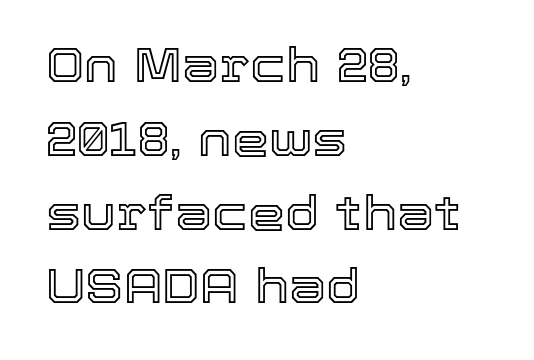
{"italic": "no", "width": "normal", "x_height": "medium", "monospaced": "no", "underline": "no", "align": "left", "line_spacing": "normal", "line_spacing_ratio": 1.57, "letter_spacing": "normal", "letter_spacing_em": 0.0, "glyph_px": 47}
